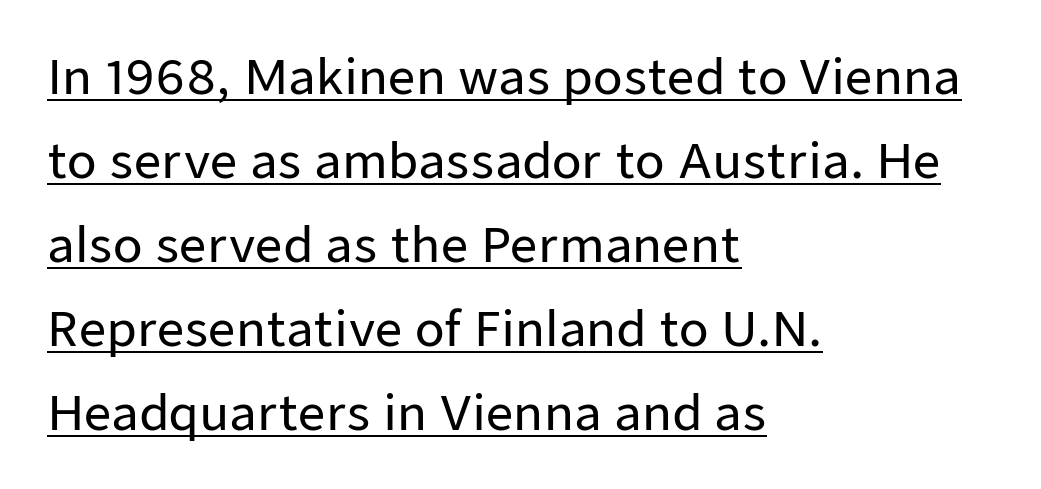
The image shows 48 px sans-serif type, upright; set left-aligned, line spacing 1.75x, normal letter spacing, underlined; low stroke contrast and a medium x-height.
